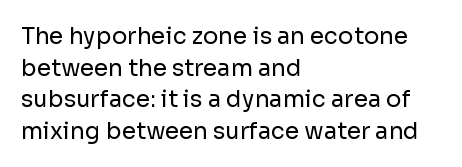
Q: Is the text bold? A: No.
Q: Is the text italic (slanted)? A: No, it is upright.
Q: Is the text underlined? A: No.
Q: How is the paragraph aligned? A: Left-aligned.
Q: Is the spacing between letters normal or unusually wide? A: Normal.
Q: Is the spacing between lines tight, normal or loose? A: Normal.
